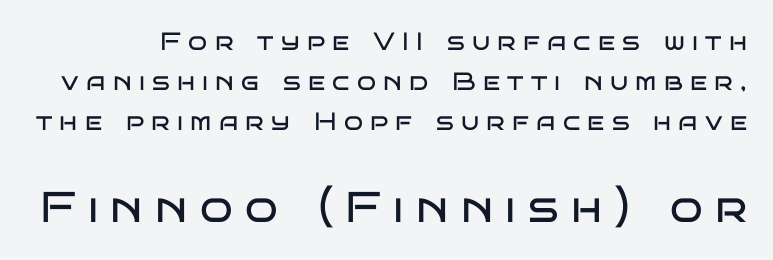
A student would notice the bottom passage is typeset larger than what precedes it. These lines are rendered in a variable-pitch font. Check the space under the baseline: it is left empty. Look at the bottom of the vertical strokes: they stop flat, with no serifs. In terms of leading, this rendering sits right in the middle.
